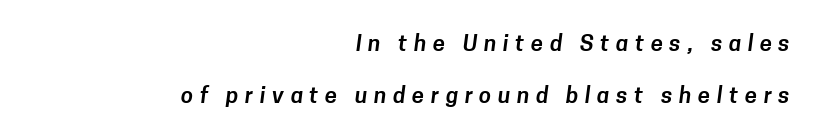
{"underline": "no", "align": "right", "line_spacing": "loose", "line_spacing_ratio": 2.37, "letter_spacing": "wide", "letter_spacing_em": 0.3, "glyph_px": 22}
